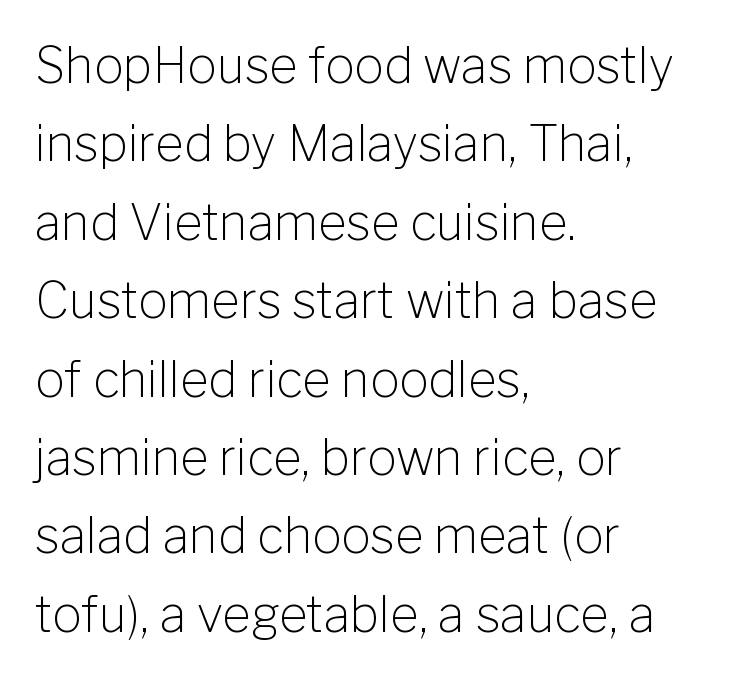
The image shows 49 px light sans-serif type, upright; set left-aligned, normal line spacing (1.6x), normal letter spacing, not underlined; low stroke contrast and a medium x-height.
